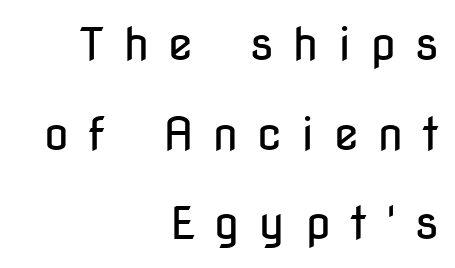
Is the block centered? No — it sits flush against the right margin. Successive baselines arrive slowly, with a big drop between each. Varying glyph widths throughout — classic text-font behaviour. Stroke thickness stays within the range of a standard reading face or lighter. Vertical strokes here are truly vertical. Tracking here is generous; glyphs stand well apart from one another.
